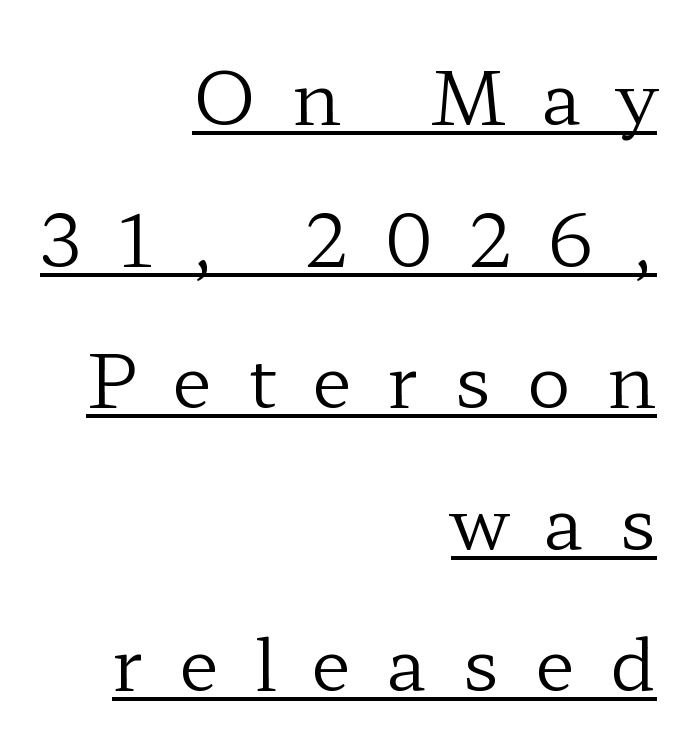
Q: Is the text bold? A: No.
Q: Is the text italic (slanted)? A: No, it is upright.
Q: Is the typeface a serif or a sans-serif typeface? A: Serif.
Q: Is the text underlined? A: Yes.
Q: How is the paragraph aligned? A: Right-aligned.
Q: Is the spacing between letters normal or unusually wide? A: Unusually wide.
Q: Is the spacing between lines tight, normal or loose? A: Loose.
Q: Width (condensed, normal, or wide)? A: Wide.
Q: Stroke contrast? A: Low.
Q: x-height? A: Medium.
Q: Monospaced? A: No.
